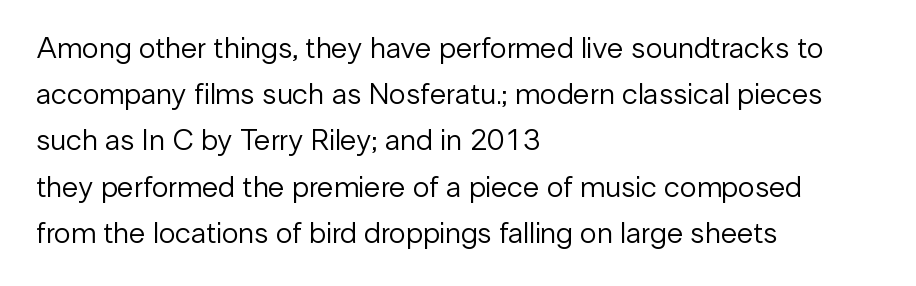
{"serif": "no", "italic": "no", "bold": "no", "weight": "regular", "width": "normal", "stroke_contrast": "low", "x_height": "medium", "monospaced": "no", "underline": "no", "align": "left", "line_spacing": "normal", "line_spacing_ratio": 1.54, "letter_spacing": "normal", "letter_spacing_em": 0.0, "glyph_px": 30}
